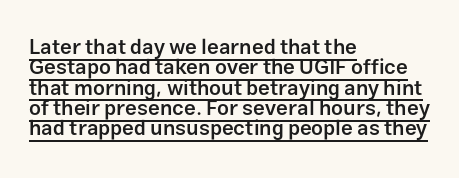
What decoration does the sample have? An underline. Compared with typical paragraphs, the rows here are closer together. Each word holds together tightly as a unit, with standard inter-letter gaps. This is moderately heavy type, rendered in semibold. The rendering anchors every line to the left-hand side. Ordinary non-slanted type is in use.
